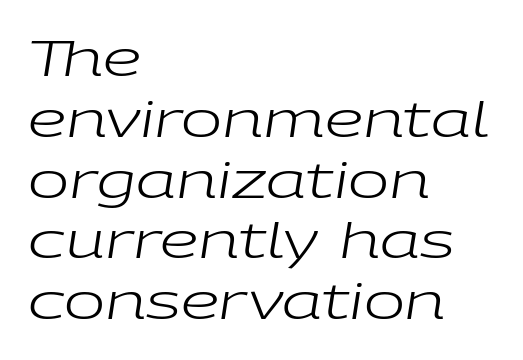
Compared with a centered layout, this one pins lines to the left instead. Descenders hang freely into open space. Letters have the restrained weight of plain body copy at most. The letters sit at their default tracking, neither squeezed nor spread. Does the lettering tilt? It does — this is italic.
